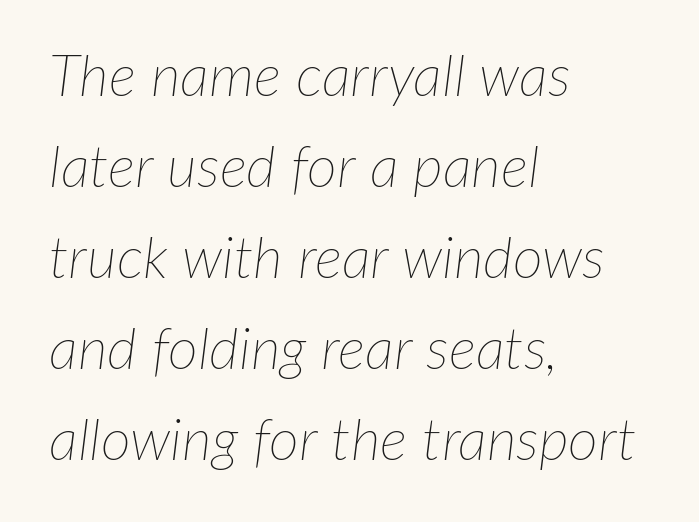
Q: Is the text bold? A: No.
Q: Is the text italic (slanted)? A: Yes, it leans right by about 7 degrees.
Q: Is the text underlined? A: No.
Q: How is the paragraph aligned? A: Left-aligned.
Q: Is the spacing between letters normal or unusually wide? A: Normal.
Q: Is the spacing between lines tight, normal or loose? A: Normal.
Q: Width (condensed, normal, or wide)? A: Normal.
Q: Stroke contrast? A: Low.
Q: x-height? A: Medium.
Q: Monospaced? A: No.
